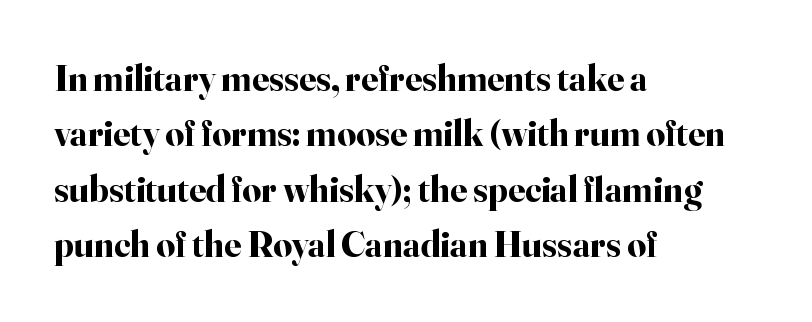
The image shows 37 px bold serif type, upright; set left-aligned, normal line spacing (1.5x), normal letter spacing, not underlined; high stroke contrast and a small x-height.
